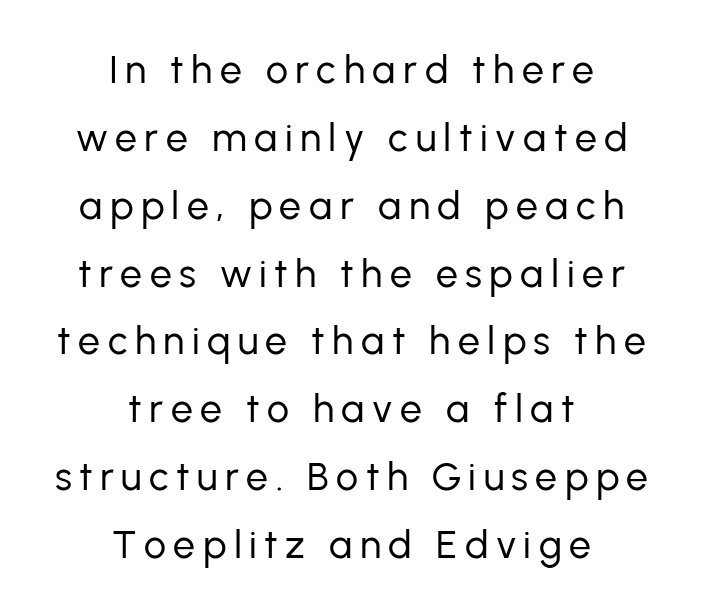
The lettering stays uniformly vertical, giving the passage a roman look. Each letter's strokes conclude bluntly, with no projecting serifs. This is not heavy type; no bold has been used. Is this a fixed-width face? No — the glyphs have proportional, varying widths. These lines are centered, leaving both edges ragged.
